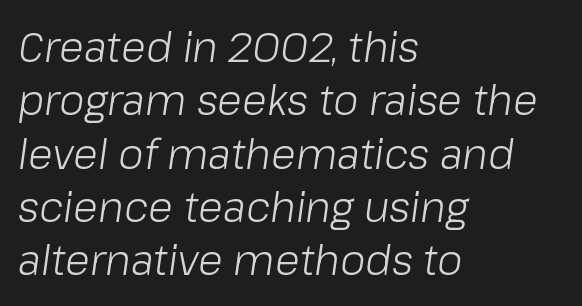
In terms of posture, this sample is oblique. Rows of type keep a routine distance in the vertical direction. This rendering features lettering with no underline. Is the stroke heavy? The answer is a plain regular-or-lighter.
